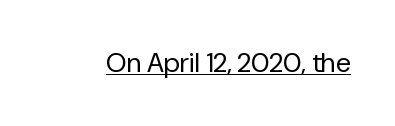
{"italic": "no", "bold": "no", "underline": "yes", "letter_spacing": "normal", "letter_spacing_em": 0.0, "glyph_px": 27}
